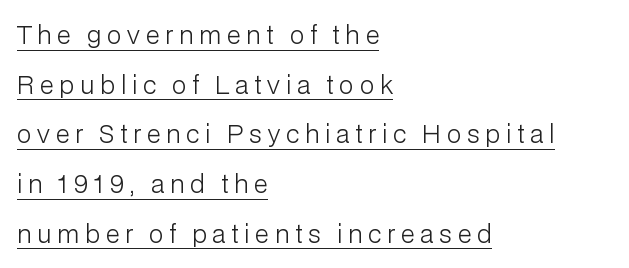
{"italic": "no", "bold": "no", "underline": "yes", "align": "left", "line_spacing": "loose", "line_spacing_ratio": 2.07, "letter_spacing": "wide", "letter_spacing_em": 0.25, "glyph_px": 24}
